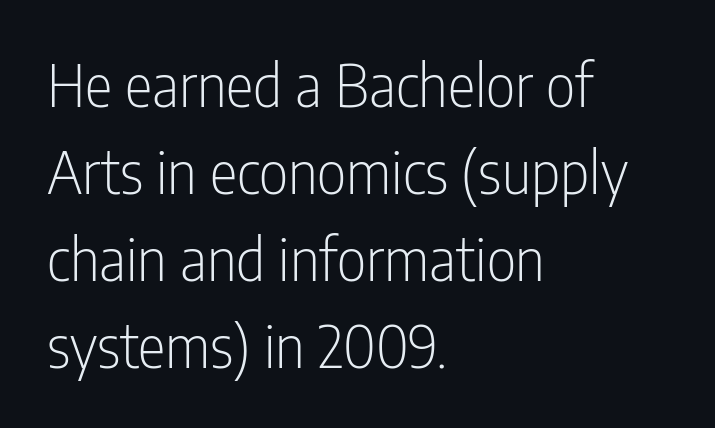
The horizontal fit of the characters is conventional and even. Proportional: the letters do not fall into vertical columns. Regarding serifs, this sample does without them. If you drew a line through each stem, it would be perfectly vertical. The strokes are not fattened; the text isn't bold.
